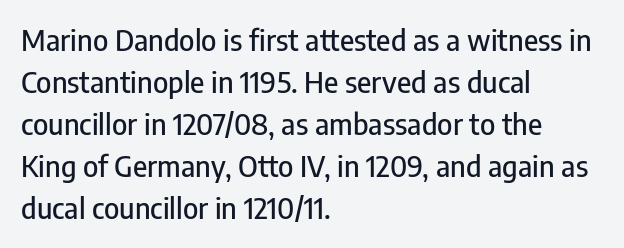
Leftover space on each line is placed entirely after the last word. The letters carry no serifs — their stems end cleanly without finishing strokes. Only glyphs here, with clear space below each row. The gaps between neighbouring characters are ordinary and unremarkable. These lines were composed using upright roman letters. Proportional: the letters do not fall into vertical columns.
